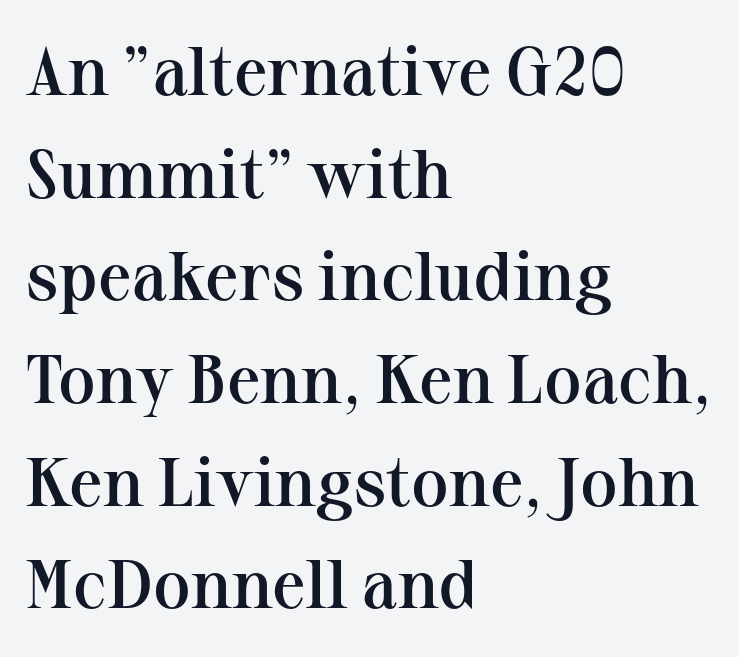
The image shows 68 px semibold serif type, upright; set left-aligned, normal line spacing (1.51x), normal letter spacing, not underlined; medium stroke contrast and a medium x-height.
